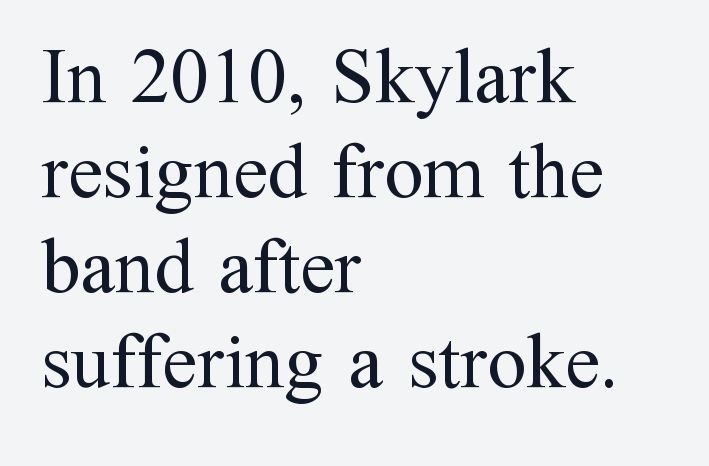
{"serif": "yes", "italic": "no", "bold": "no", "weight": "regular", "width": "normal", "stroke_contrast": "medium", "x_height": "medium", "monospaced": "no", "underline": "no", "align": "left", "line_spacing_ratio": 1.22, "letter_spacing": "normal", "letter_spacing_em": 0.0, "glyph_px": 78}
